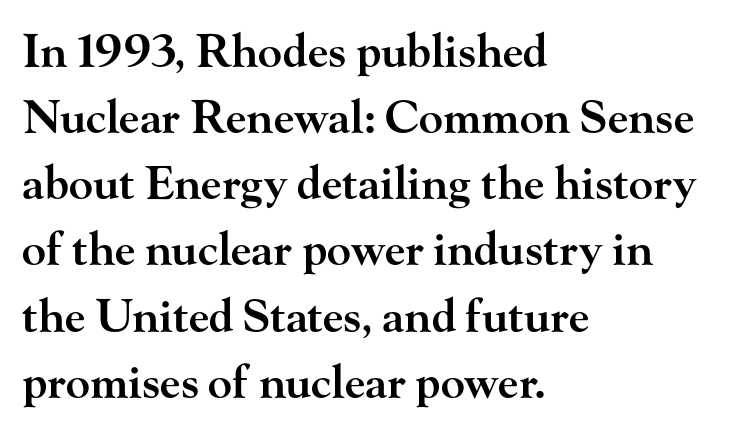
Q: Is the text bold? A: Semi-bold.
Q: Is the text italic (slanted)? A: No, it is upright.
Q: Is the typeface a serif or a sans-serif typeface? A: Serif.
Q: Is the text underlined? A: No.
Q: How is the paragraph aligned? A: Left-aligned.
Q: Is the spacing between letters normal or unusually wide? A: Normal.
Q: Is the spacing between lines tight, normal or loose? A: Normal.
Q: Width (condensed, normal, or wide)? A: Wide.
Q: Stroke contrast? A: High.
Q: x-height? A: Small.
Q: Monospaced? A: No.
